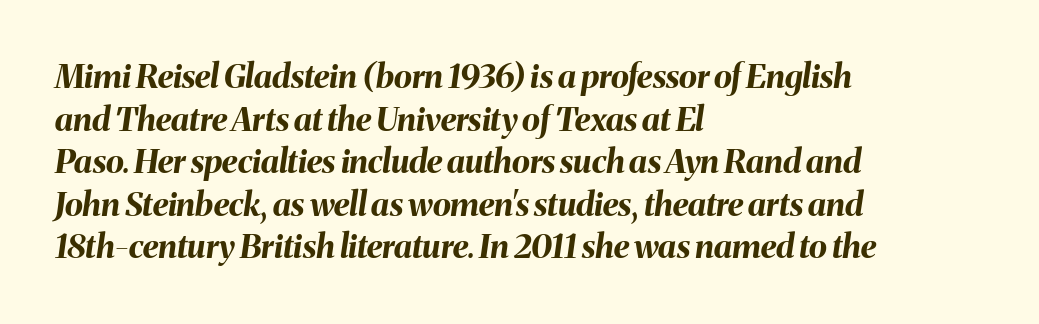
Q: Is the text bold? A: Yes.
Q: Is the text italic (slanted)? A: Yes, it leans right by about 8 degrees.
Q: Is the text underlined? A: No.
Q: How is the paragraph aligned? A: Left-aligned.
Q: Is the spacing between letters normal or unusually wide? A: Normal.
Q: Is the spacing between lines tight, normal or loose? A: Normal.
Q: Width (condensed, normal, or wide)? A: Normal.
Q: Stroke contrast? A: Medium.
Q: x-height? A: Medium.
Q: Monospaced? A: No.
